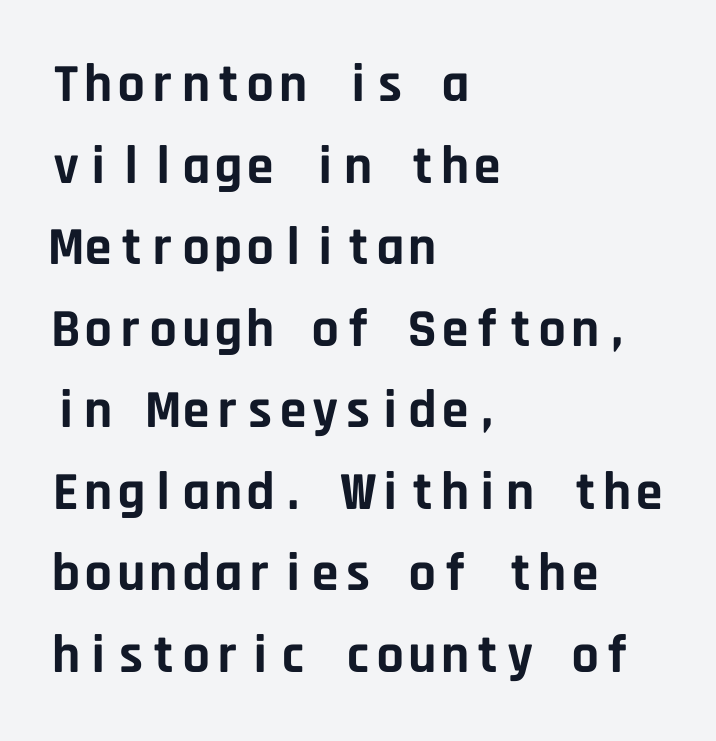
Q: Is the text bold? A: Yes.
Q: Is the text italic (slanted)? A: No, it is upright.
Q: Is the typeface a serif or a sans-serif typeface? A: Sans-serif.
Q: Is the text underlined? A: No.
Q: How is the paragraph aligned? A: Left-aligned.
Q: Is the spacing between letters normal or unusually wide? A: Normal.
Q: Is the spacing between lines tight, normal or loose? A: Normal.
Q: Width (condensed, normal, or wide)? A: Normal.
Q: Stroke contrast? A: Low.
Q: x-height? A: Large.
Q: Monospaced? A: Yes.
